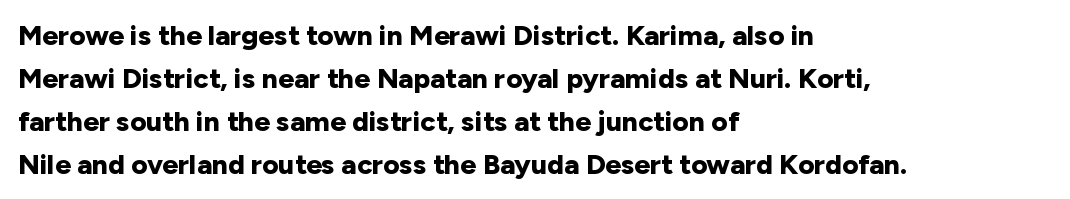
You can tell from the bare stems that sans-serif type was used. Note the varied advance widths — an 'i' is clearly narrower than an 'm'. Does the leading feel generous? No, just average. The passage shown has conventional tracking throughout. Each row of text sits above clean, open space. A roman cut, with each character standing at attention.
